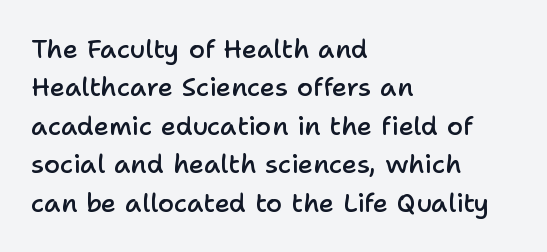
The lines are quadded left. Short note: letters normally spaced. Just letters on the line, the space beneath them empty. Look at the stroke-to-counter ratio: somewhat heavy, a semibold. Regular leading.
